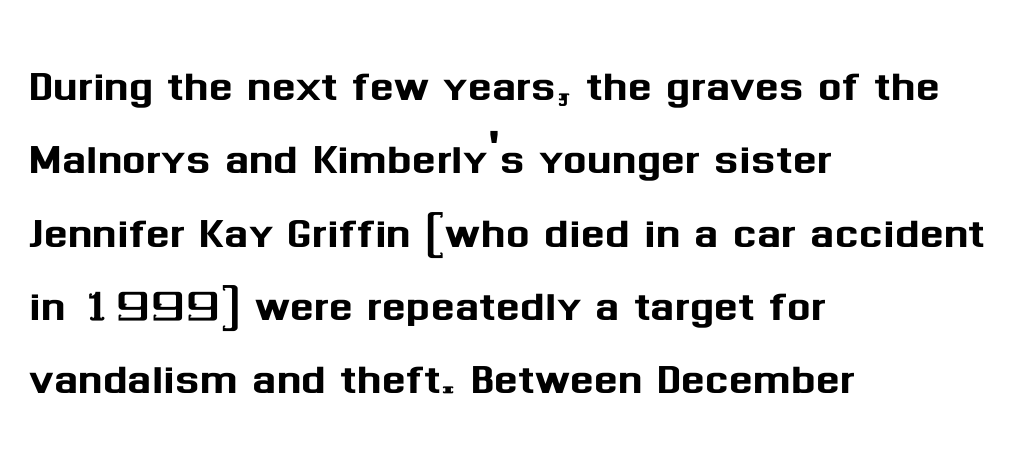
Horizontal bands of white between lines are of average thickness. If you drew a ruler down the left edge, every line would touch it. The tracking reads as untouched default to a designer's eye. In terms of letterform style, serifs are entirely absent. Spacing verdict: proportional, widths tailored to each character.
